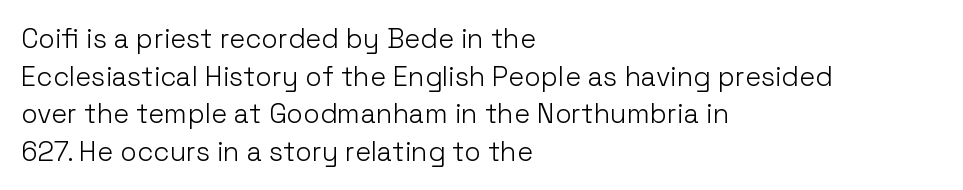
Q: Is the text bold? A: No.
Q: Is the text italic (slanted)? A: No, it is upright.
Q: Is the text underlined? A: No.
Q: How is the paragraph aligned? A: Left-aligned.
Q: Is the spacing between letters normal or unusually wide? A: Normal.
Q: Is the spacing between lines tight, normal or loose? A: Normal.
